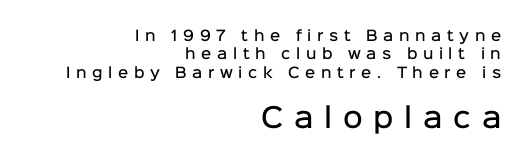
The image shows 27 px text type, upright; set right-aligned, normal line spacing (1.32x), unusually wide letter spacing (+0.4 em), not underlined; the second (bottom) block is 1.93x larger.
